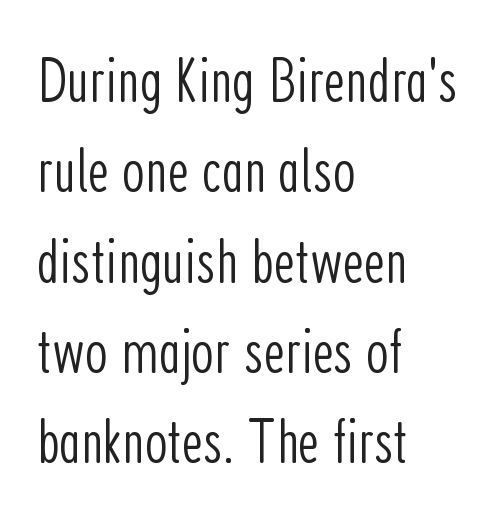
This is roman type, the default non-slanted kind. A typesetter would call this proportional, since set widths differ per character. How are the letters spaced? Ordinarily, with no added tracking. Honestly, there is no underline to notice here at all. Short and long lines alike share a common starting point at left.
